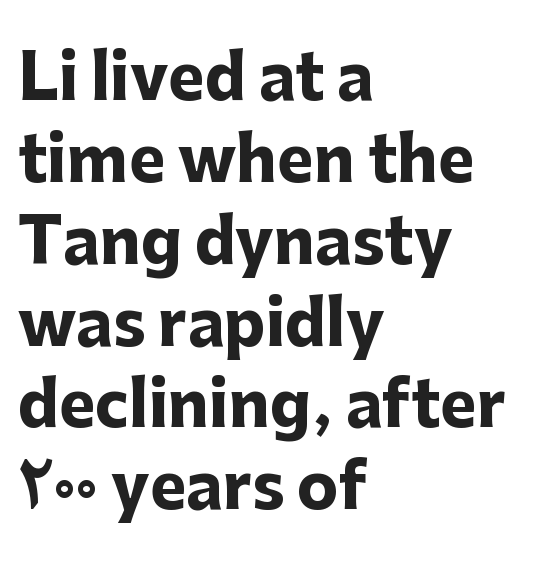
Every letter is thick-stroked: bold, no question. The space directly below the letters is spotless. Looks like regular typesetting: each glyph gets only the width it needs. These lines are composed in type without serifs.
